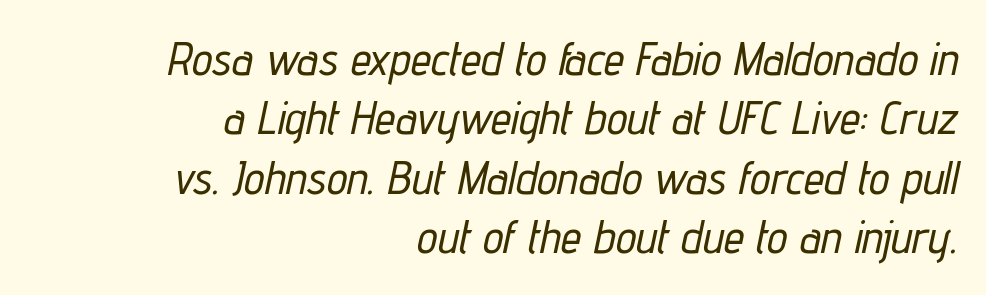
The image shows 46 px condensed type, italic (leaning right); set right-aligned, normal line spacing (1.29x), normal letter spacing, not underlined; low stroke contrast and a medium x-height.
